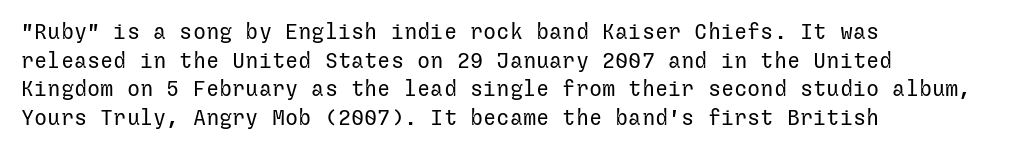
{"italic": "no", "bold": "no", "underline": "no", "align": "left", "line_spacing": "normal", "line_spacing_ratio": 1.3, "letter_spacing": "normal", "letter_spacing_em": 0.0, "glyph_px": 22}
